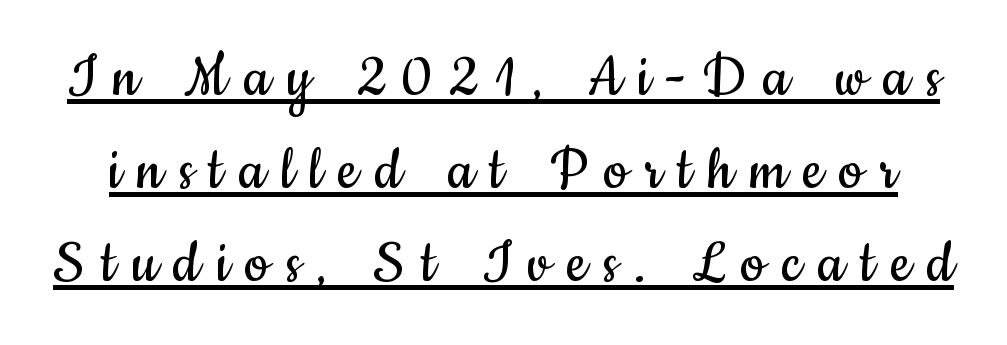
The line texture is sparse and dotted thanks to wide tracking. Whoever set this chose a conventional vertical rhythm. The letters advance in unequal steps, a hallmark of proportional type. To sum up the face: it is a sans, with no serifs.
